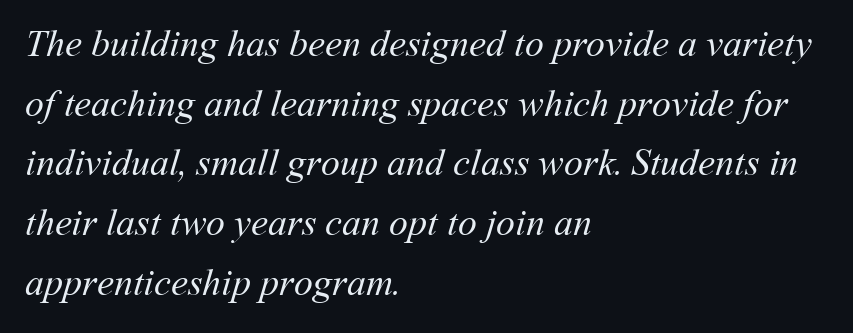
{"bold": "no", "weight": "regular", "width": "normal", "stroke_contrast": "medium", "x_height": "medium", "monospaced": "no", "underline": "no", "align": "left", "line_spacing": "normal", "line_spacing_ratio": 1.57, "letter_spacing": "normal", "letter_spacing_em": 0.0, "glyph_px": 38}
